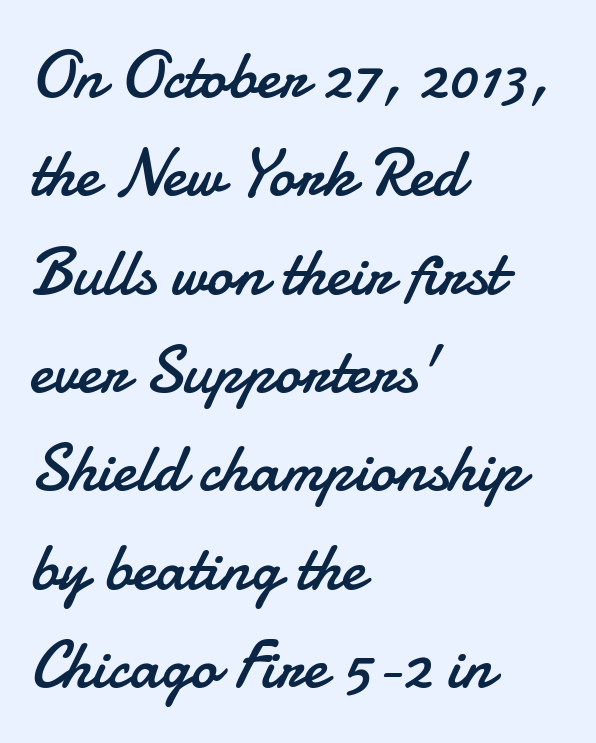
{"serif": "no", "bold": "no", "weight": "regular", "width": "normal", "stroke_contrast": "low", "x_height": "small", "monospaced": "no", "underline": "no", "align": "left", "line_spacing": "normal", "line_spacing_ratio": 1.49, "letter_spacing": "normal", "letter_spacing_em": 0.0, "glyph_px": 66}
